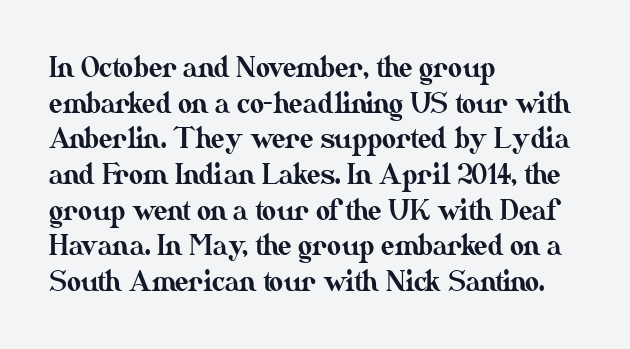
Line spacing here is normal. In terms of posture, this sample is upright. A bare baseline throughout the passage. Does the copy run flush right? No — it runs flush left. You could call the tracking neutral — neither tight nor loose.
